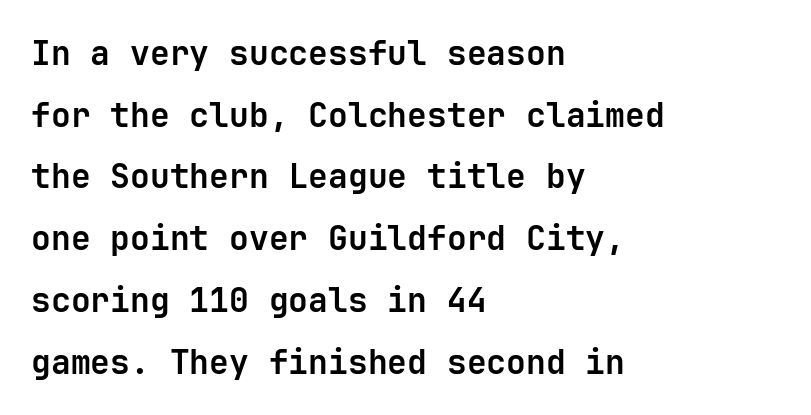
The image shows 33 px bold sans-serif type, upright, monospaced; set left-aligned, line spacing 1.87x, normal letter spacing, not underlined; low stroke contrast and a medium x-height.
